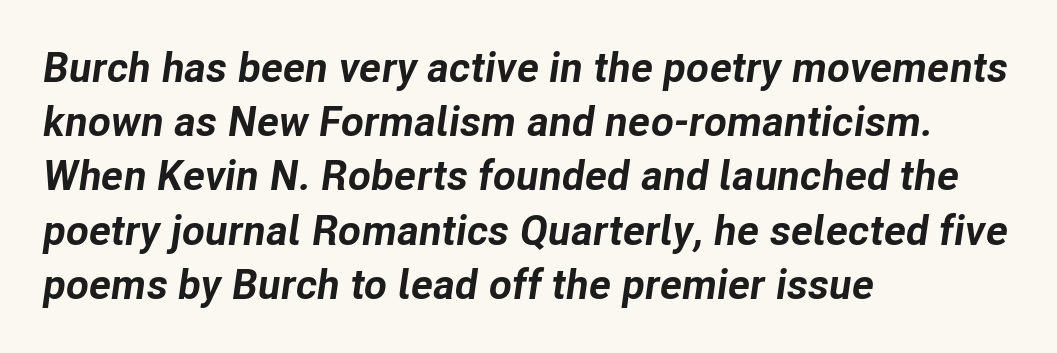
{"italic": "yes", "lean": "right", "slant_degrees": 8, "bold": "yes", "weight": "bold", "width": "normal", "stroke_contrast": "low", "x_height": "medium", "monospaced": "no", "underline": "no", "align": "left", "line_spacing": "normal", "line_spacing_ratio": 1.29, "letter_spacing": "normal", "letter_spacing_em": 0.0, "glyph_px": 42}
